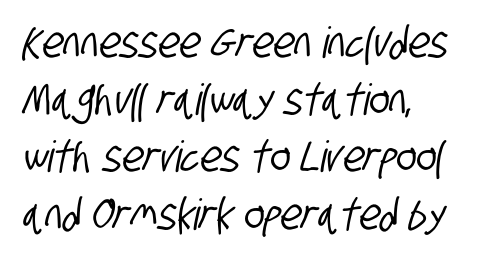
The glyphs are unaccompanied by any horizontal stroke below them. Teacher's note: observe the even left margin — that is flush-left alignment. Here the designer chose a conventional face with non-uniform glyph widths. This sample uses plain, unmodified letter spacing.
